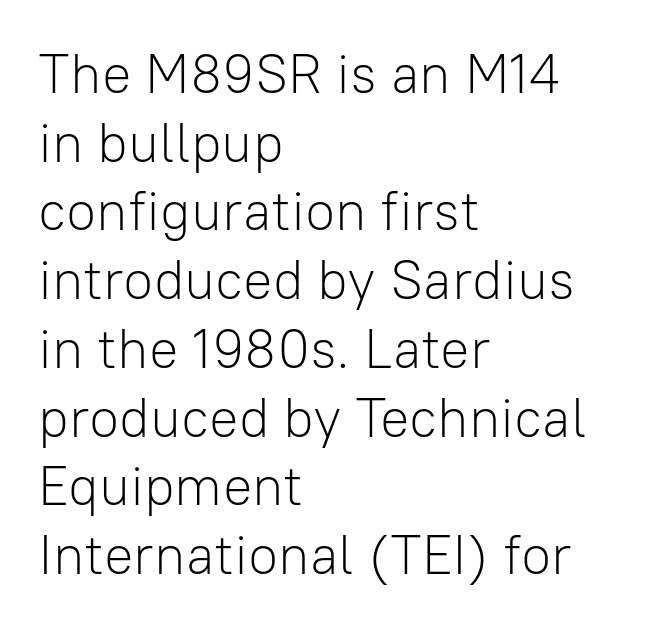
{"serif": "no", "italic": "no", "bold": "no", "weight": "light", "width": "normal", "stroke_contrast": "low", "x_height": "medium", "monospaced": "no", "underline": "no", "align": "left", "line_spacing": "normal", "line_spacing_ratio": 1.25, "letter_spacing": "normal", "letter_spacing_em": 0.0, "glyph_px": 55}
